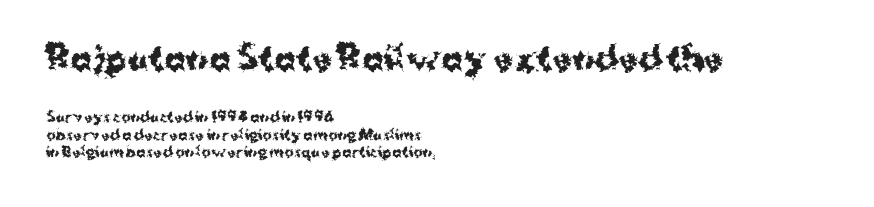
{"serif": "no", "italic": "no", "bold": "yes", "weight": "bold", "width": "normal", "stroke_contrast": "medium", "x_height": "medium", "monospaced": "no", "underline": "no", "align": "left", "line_spacing_ratio": 1.24, "letter_spacing": "normal", "letter_spacing_em": 0.0, "larger_block": "first", "size_ratio": 2.29, "glyph_px": 32}
